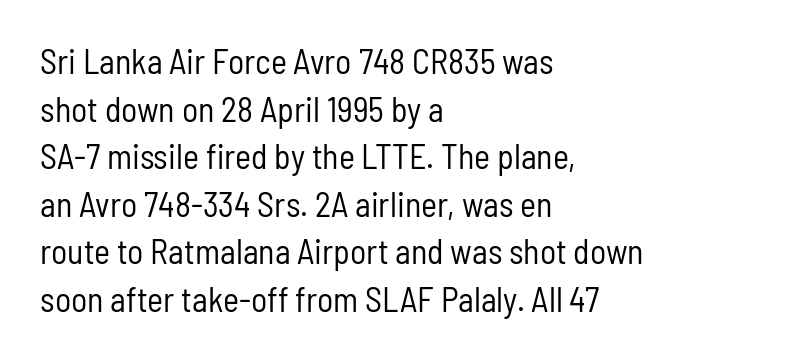
The image shows 34 px regular-weight, condensed sans-serif type, upright; set left-aligned, normal line spacing (1.4x), normal letter spacing, not underlined; low stroke contrast and a medium x-height.
